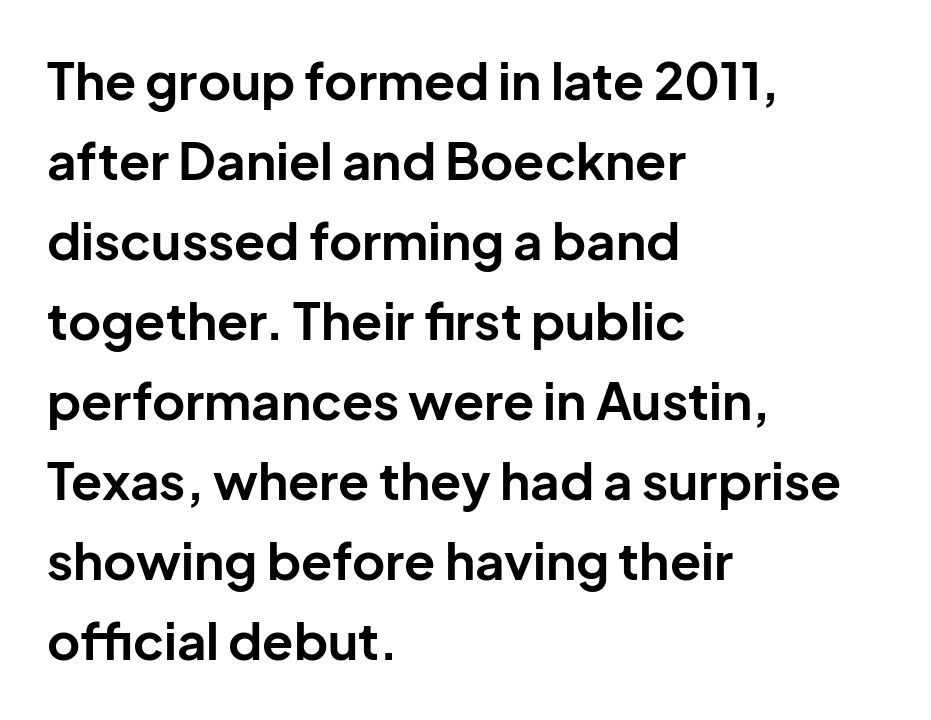
The image shows 51 px bold sans-serif type, upright; set left-aligned, normal line spacing (1.57x), normal letter spacing, not underlined; low stroke contrast and a medium x-height.
